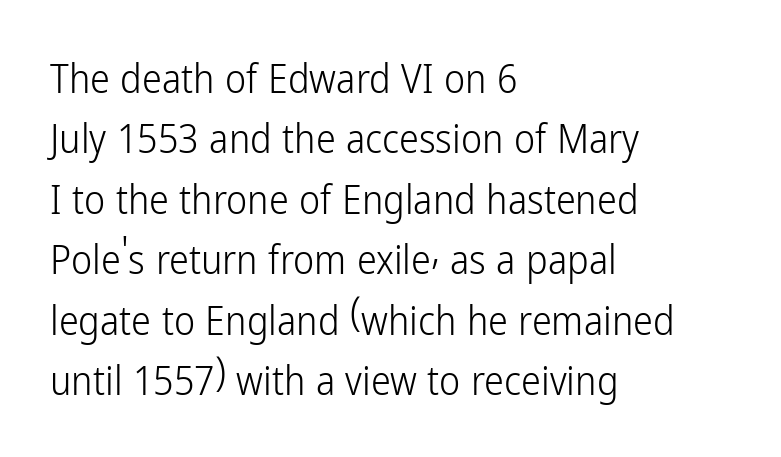
Q: Is the text bold? A: No.
Q: Is the text italic (slanted)? A: No, it is upright.
Q: Is the typeface a serif or a sans-serif typeface? A: Sans-serif.
Q: Is the text underlined? A: No.
Q: How is the paragraph aligned? A: Left-aligned.
Q: Is the spacing between letters normal or unusually wide? A: Normal.
Q: Is the spacing between lines tight, normal or loose? A: Normal.
Q: Width (condensed, normal, or wide)? A: Condensed.
Q: Stroke contrast? A: Low.
Q: x-height? A: Medium.
Q: Monospaced? A: No.
